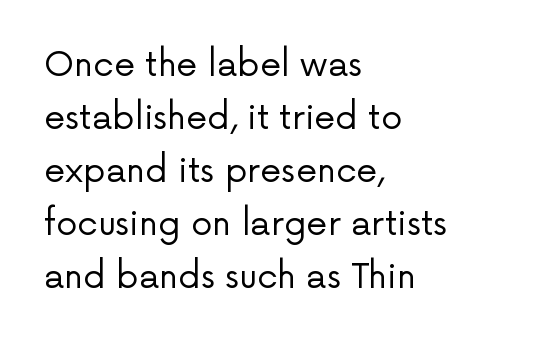
{"serif": "no", "italic": "no", "bold": "no", "weight": "regular", "width": "normal", "stroke_contrast": "low", "x_height": "medium", "monospaced": "no", "underline": "no", "align": "left", "line_spacing": "normal", "line_spacing_ratio": 1.56, "letter_spacing": "normal", "letter_spacing_em": 0.0, "glyph_px": 34}
